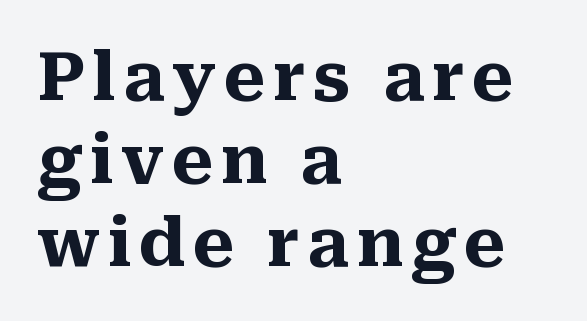
{"serif": "yes", "italic": "no", "bold": "yes", "weight": "heavy", "width": "normal", "stroke_contrast": "medium", "x_height": "medium", "monospaced": "no", "underline": "no", "align": "left", "line_spacing_ratio": 1.24, "glyph_px": 67}
